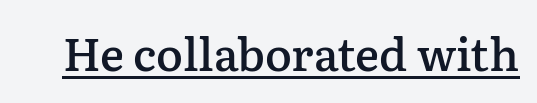
A continuous stroke trails under the words, as in a hyperlink. You can tell it's not italic because the verticals are truly vertical. The horizontal fit of the characters is conventional and even. The strokes are fattened partway — semibold, not bold. Examine the stroke ends and you'll spot serifs. The passage shown is typed in a proportional face where columns would drift.
